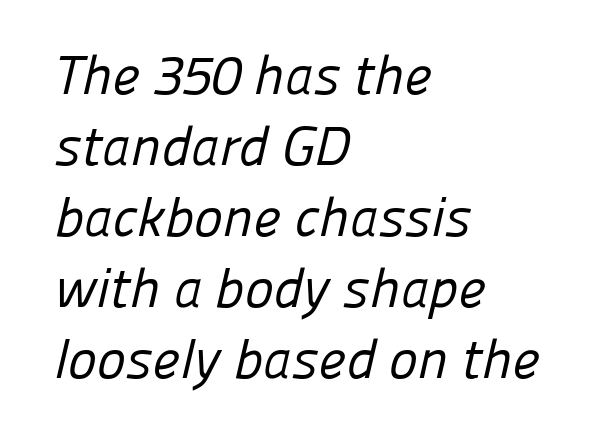
The image shows 55 px regular-weight sans-serif type; set left-aligned, normal line spacing (1.29x), normal letter spacing, not underlined; low stroke contrast and a medium x-height.
